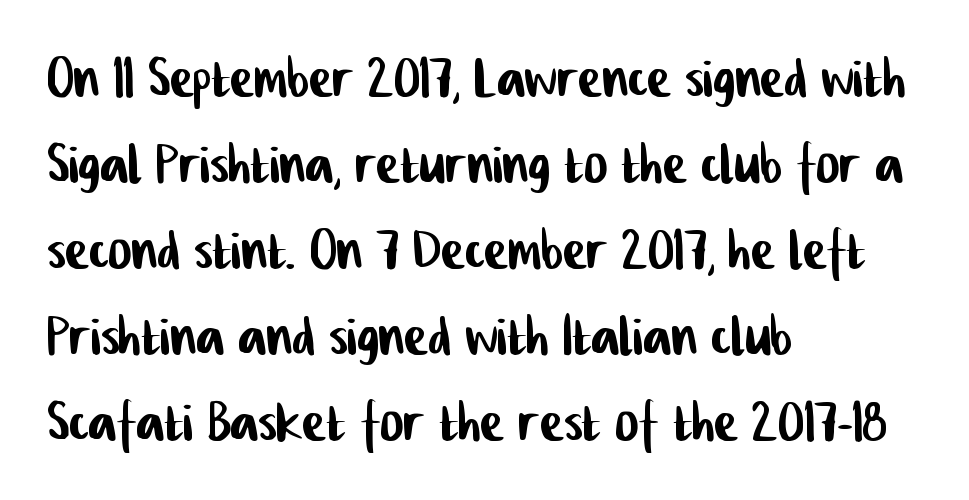
{"serif": "no", "width": "condensed", "stroke_contrast": "low", "x_height": "medium", "monospaced": "no", "underline": "no", "align": "left", "line_spacing_ratio": 1.21, "letter_spacing": "normal", "letter_spacing_em": 0.0, "glyph_px": 71}
